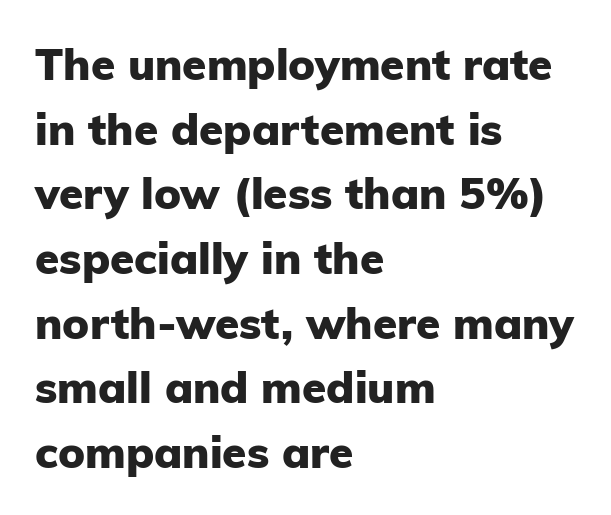
Q: Is the text bold? A: Yes.
Q: Is the text italic (slanted)? A: No, it is upright.
Q: Is the typeface a serif or a sans-serif typeface? A: Sans-serif.
Q: Is the text underlined? A: No.
Q: How is the paragraph aligned? A: Left-aligned.
Q: Is the spacing between letters normal or unusually wide? A: Normal.
Q: Is the spacing between lines tight, normal or loose? A: Normal.
Q: Width (condensed, normal, or wide)? A: Normal.
Q: Stroke contrast? A: Low.
Q: x-height? A: Medium.
Q: Monospaced? A: No.
